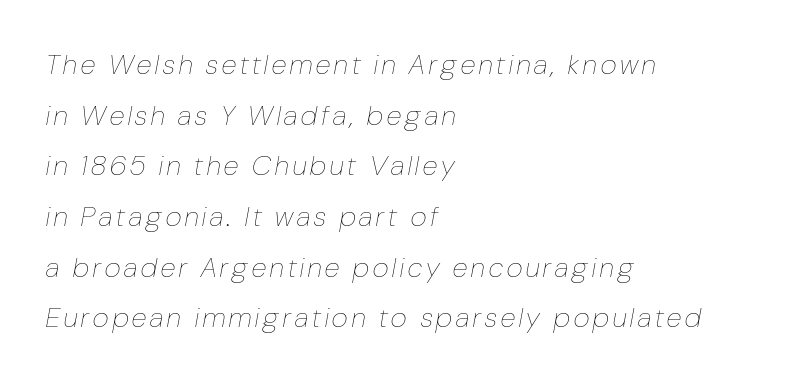
{"italic": "yes", "lean": "right", "slant_degrees": 10, "bold": "no", "weight": "thin", "width": "condensed", "stroke_contrast": "low", "x_height": "medium", "monospaced": "no", "underline": "no", "align": "left", "line_spacing_ratio": 1.81, "glyph_px": 28}
